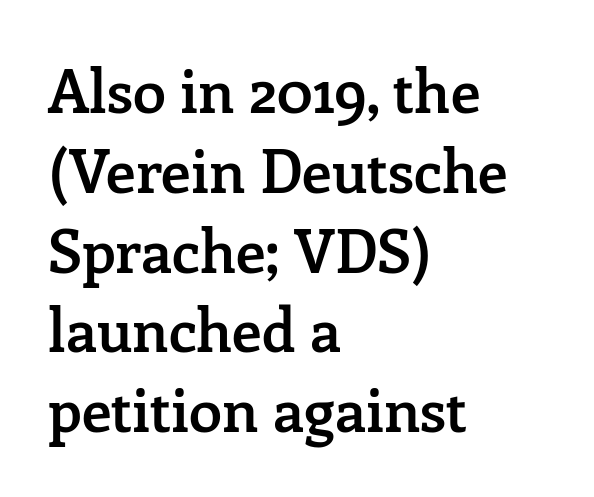
{"serif": "yes", "italic": "no", "bold": "semi", "weight": "semibold", "width": "normal", "stroke_contrast": "low", "x_height": "medium", "monospaced": "no", "underline": "no", "align": "left", "line_spacing": "normal", "line_spacing_ratio": 1.33, "letter_spacing": "normal", "letter_spacing_em": 0.0, "glyph_px": 60}
